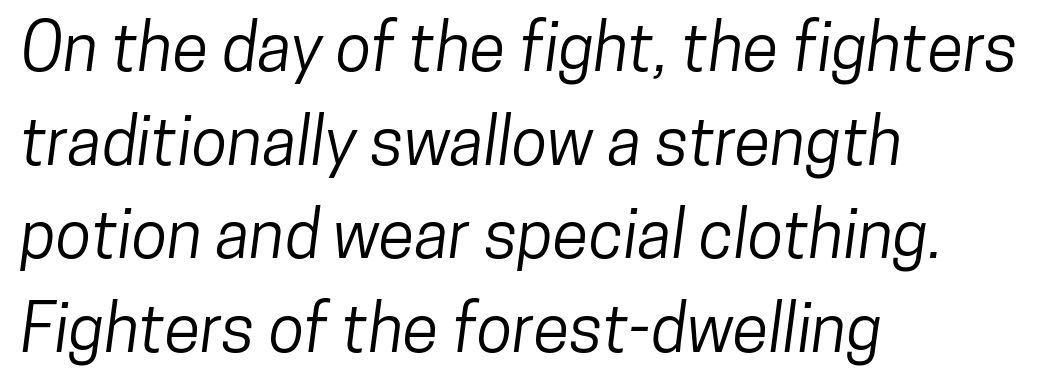
The image shows 66 px condensed sans-serif type; set left-aligned, normal line spacing (1.42x), normal letter spacing, not underlined; low stroke contrast and a medium x-height.
